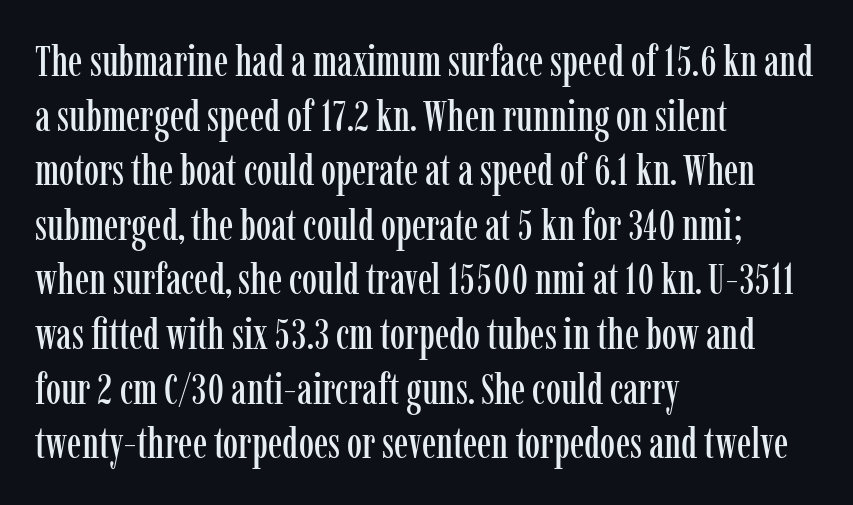
The image shows 43 px condensed serif type, upright; set left-aligned, normal line spacing (1.27x), normal letter spacing, not underlined; low stroke contrast and a medium x-height.
